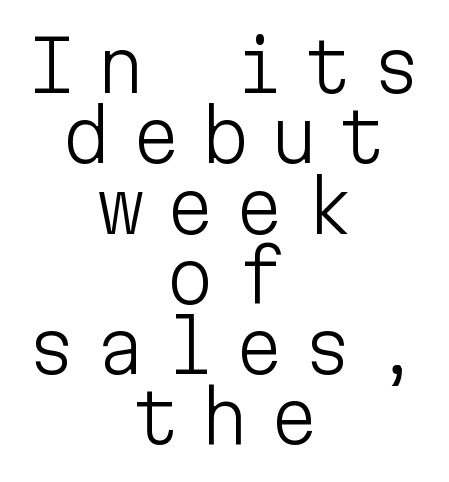
The face used here is rendered with a markedly widened letterfit. A clean baseline with only descenders dipping below it. Vertically, the passage feels compressed, each row crowding the next. A sans-serif font was chosen for this passage.
